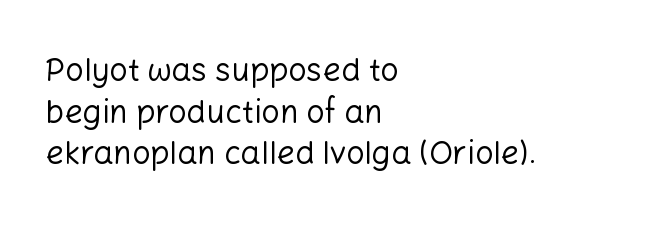
The image shows 32 px regular-weight sans-serif type, upright; set left-aligned, normal line spacing (1.3x), normal letter spacing, not underlined; low stroke contrast and a medium x-height.
